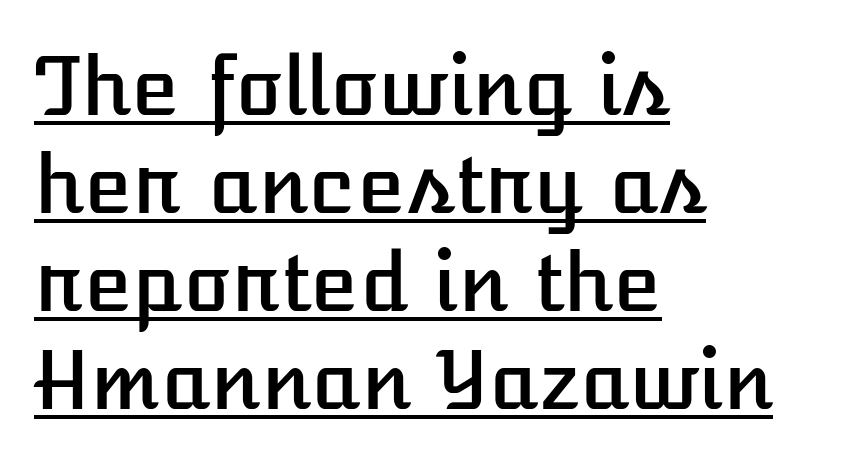
Vertical strokes here are truly vertical. Does the copy run flush right? No — it runs flush left. Is this a fixed-width face? No — the glyphs have proportional, varying widths. The gaps between neighbouring characters are ordinary and unremarkable. The string is rendered with underlining switched on.
